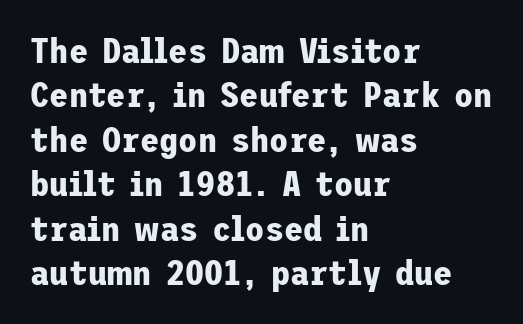
Q: Is the text bold? A: Yes.
Q: Is the text italic (slanted)? A: No, it is upright.
Q: Is the typeface a serif or a sans-serif typeface? A: Sans-serif.
Q: Is the text underlined? A: No.
Q: How is the paragraph aligned? A: Left-aligned.
Q: Is the spacing between letters normal or unusually wide? A: Normal.
Q: Is the spacing between lines tight, normal or loose? A: Normal.
Q: Width (condensed, normal, or wide)? A: Normal.
Q: Stroke contrast? A: Low.
Q: x-height? A: Medium.
